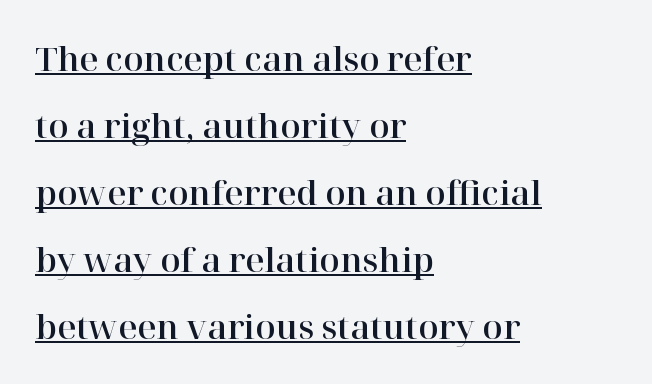
Q: Is the text italic (slanted)? A: No, it is upright.
Q: Is the typeface a serif or a sans-serif typeface? A: Serif.
Q: Is the text underlined? A: Yes.
Q: How is the paragraph aligned? A: Left-aligned.
Q: Is the spacing between letters normal or unusually wide? A: Normal.
Q: Is the spacing between lines tight, normal or loose? A: Loose.
Q: Width (condensed, normal, or wide)? A: Normal.
Q: Stroke contrast? A: High.
Q: x-height? A: Medium.
Q: Monospaced? A: No.
